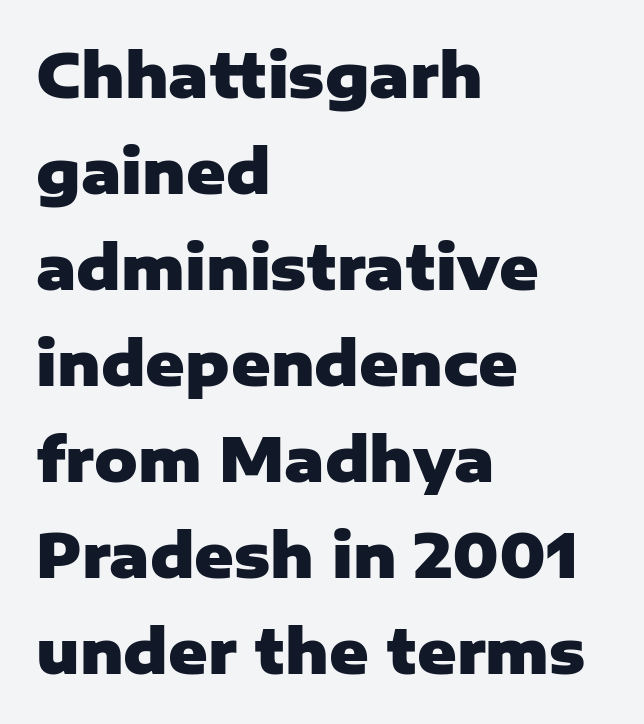
{"serif": "no", "italic": "no", "bold": "yes", "weight": "heavy", "width": "normal", "stroke_contrast": "low", "x_height": "medium", "monospaced": "no", "underline": "no", "align": "left", "line_spacing": "normal", "line_spacing_ratio": 1.6, "letter_spacing": "normal", "letter_spacing_em": 0.0, "glyph_px": 60}
